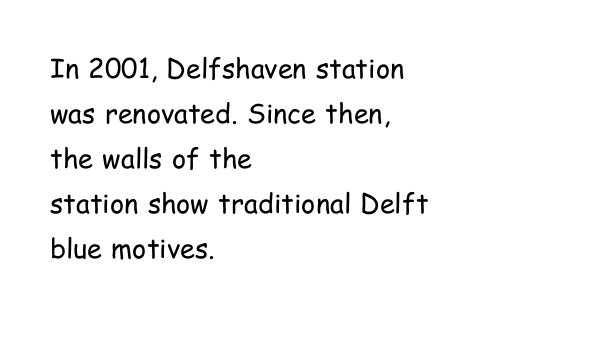
Q: Is the text bold? A: No.
Q: Is the text italic (slanted)? A: No, it is upright.
Q: Is the text underlined? A: No.
Q: How is the paragraph aligned? A: Left-aligned.
Q: Is the spacing between letters normal or unusually wide? A: Normal.
Q: Is the spacing between lines tight, normal or loose? A: Normal.
